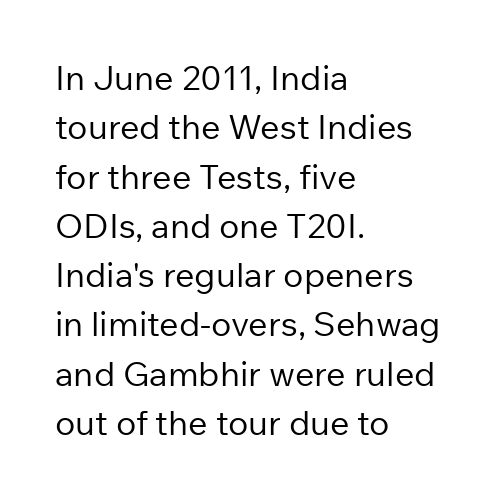
{"serif": "no", "italic": "no", "bold": "no", "weight": "regular", "width": "normal", "stroke_contrast": "low", "x_height": "medium", "monospaced": "no", "underline": "no", "align": "left", "line_spacing": "normal", "line_spacing_ratio": 1.45, "letter_spacing": "normal", "letter_spacing_em": 0.0, "glyph_px": 34}
